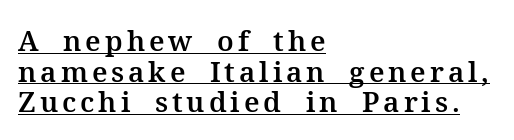
Q: Is the text italic (slanted)? A: No, it is upright.
Q: Is the typeface a serif or a sans-serif typeface? A: Serif.
Q: Is the text underlined? A: Yes.
Q: How is the paragraph aligned? A: Left-aligned.
Q: Is the spacing between lines tight, normal or loose? A: Tight.
Q: Width (condensed, normal, or wide)? A: Normal.
Q: Stroke contrast? A: Medium.
Q: x-height? A: Medium.
Q: Monospaced? A: No.
